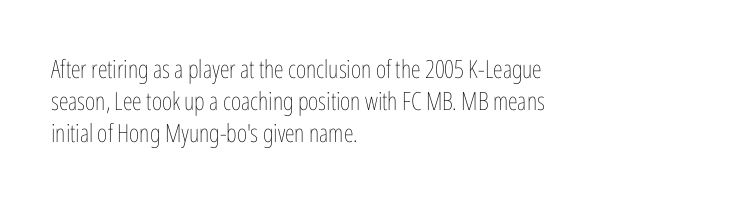
The image shows 25 px text type, upright; set left-aligned, normal line spacing (1.29x), normal letter spacing, not underlined.
